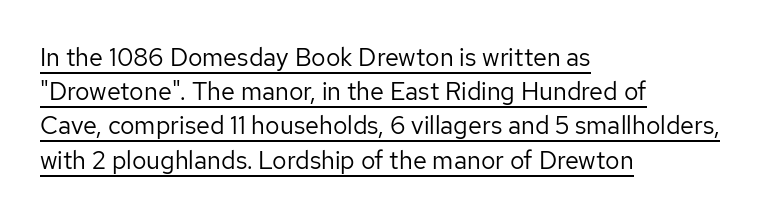
Characters remain perfectly vertical along every line. The passage shown stacks its lines at a standard gap. Alignment: flush left. Short note: letters normally spaced.
